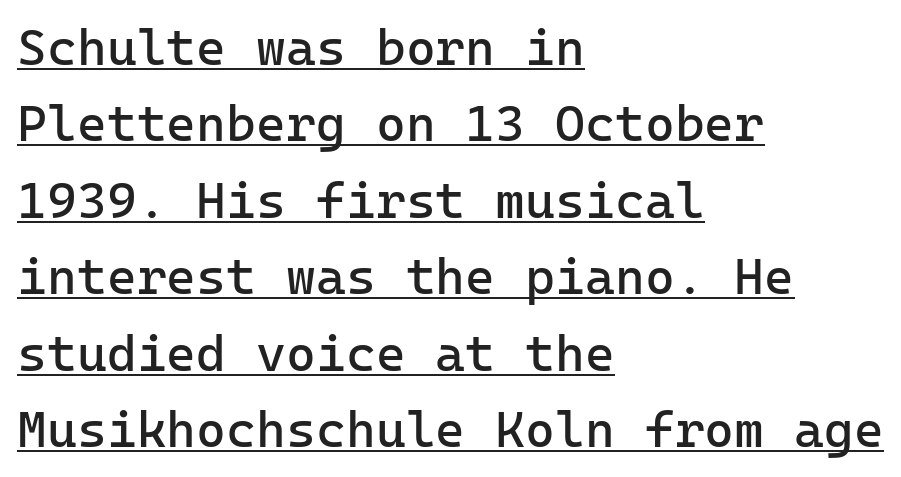
{"serif": "no", "italic": "no", "bold": "no", "weight": "regular", "width": "normal", "stroke_contrast": "low", "x_height": "medium", "underline": "yes", "align": "left", "line_spacing": "normal", "line_spacing_ratio": 1.5, "letter_spacing": "normal", "letter_spacing_em": 0.0, "glyph_px": 51}
